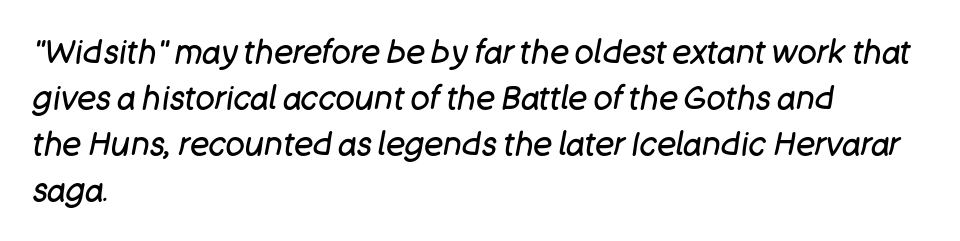
Beneath every word, the page is bare. The typeface has the unassuming heft of standard copy or less. The letters are slanted; this is an italic face. How are the letters spaced? Ordinarily, with no added tracking. Spacing verdict: proportional, widths tailored to each character. This block has exactly the height ordinary leading produces.
